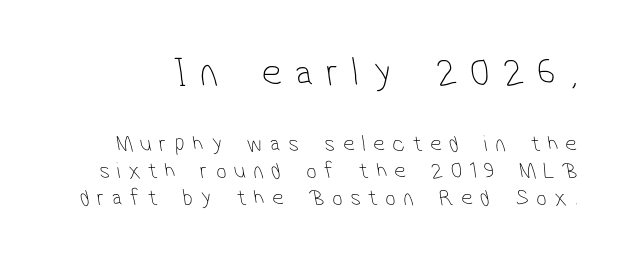
The image shows 40 px thin, condensed sans-serif type; set line spacing 1.17x, unusually wide letter spacing (+0.33 em), not underlined; the first (top) block is 1.74x larger; low stroke contrast and a medium x-height.
